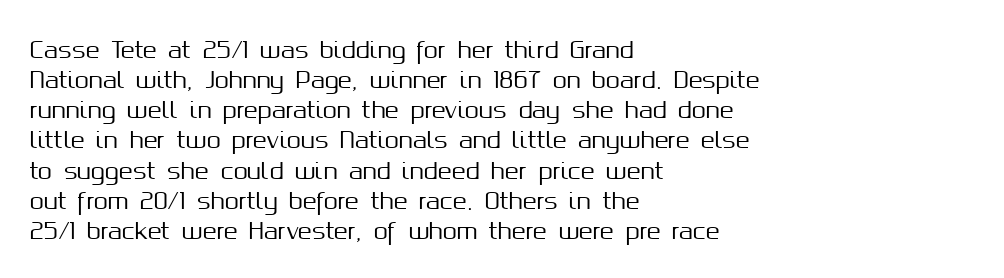
Q: Is the text italic (slanted)? A: No, it is upright.
Q: Is the text underlined? A: No.
Q: How is the paragraph aligned? A: Left-aligned.
Q: Is the spacing between letters normal or unusually wide? A: Normal.
Q: Is the spacing between lines tight, normal or loose? A: Normal.
